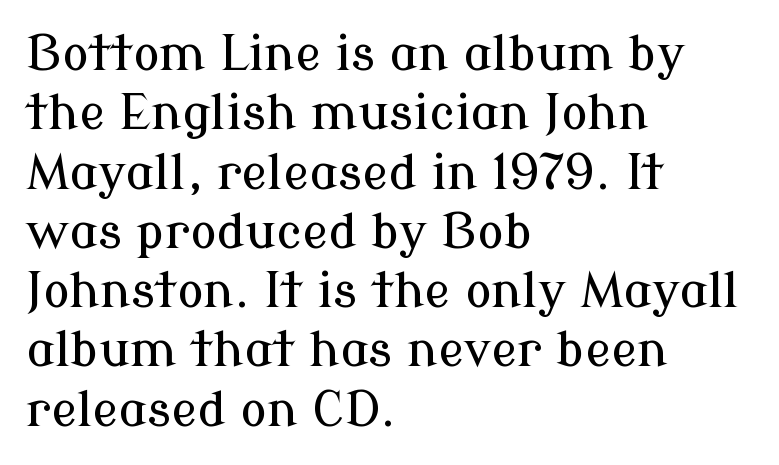
Which margin do the lines hug? The left one — the right edge is uneven. No word sits above an underline. The face used here is rendered with its standard letterfit. Type style note: has serifs. Style check: upright. Here the designer chose a conventional face with non-uniform glyph widths.
